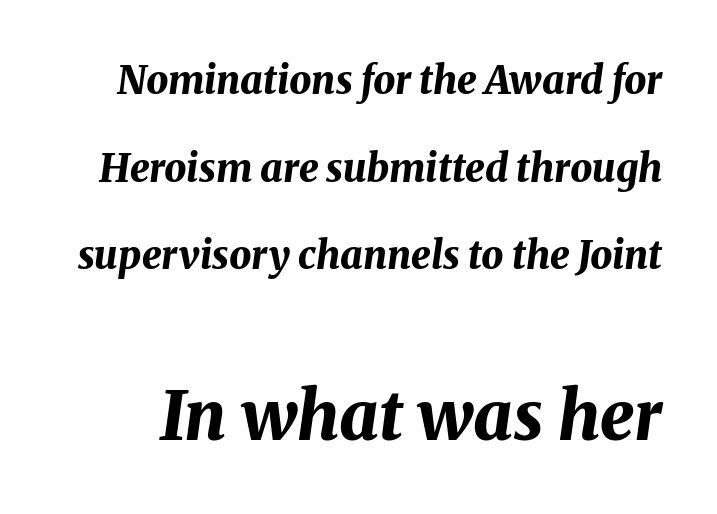
Notice how the stems are inclined rather than vertical — that's the hallmark of italics. Caption: standard tracking, unaltered. Rule under the text: the space is simply empty. The rendering enlarges the type as you move from the upper chunk to the lower. The vertical gap from one line to the next is large. Spacing verdict: proportional, widths tailored to each character.
